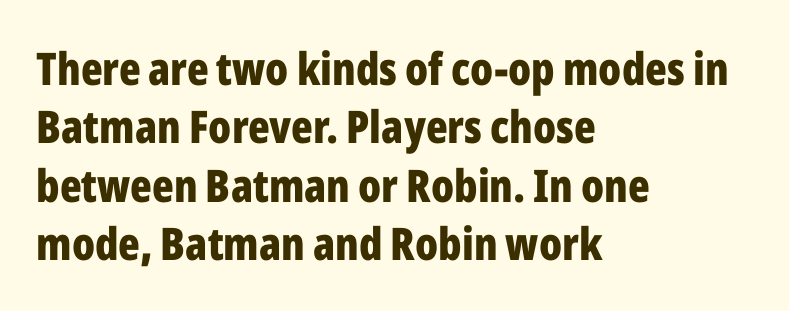
Q: Is the text bold? A: Yes.
Q: Is the text italic (slanted)? A: No, it is upright.
Q: Is the typeface a serif or a sans-serif typeface? A: Sans-serif.
Q: Is the text underlined? A: No.
Q: How is the paragraph aligned? A: Left-aligned.
Q: Is the spacing between letters normal or unusually wide? A: Normal.
Q: Is the spacing between lines tight, normal or loose? A: Normal.
Q: Width (condensed, normal, or wide)? A: Condensed.
Q: Stroke contrast? A: Low.
Q: x-height? A: Medium.
Q: Monospaced? A: No.
